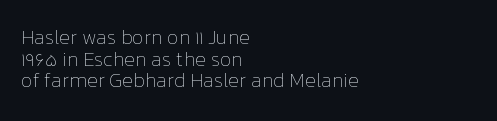
Any mark beneath the type? The region is blank. This rendering uses left alignment, leaving the right contour irregular. The passage shown stacks its lines with hardly any gap. A light-to-regular cut is what we see here.
